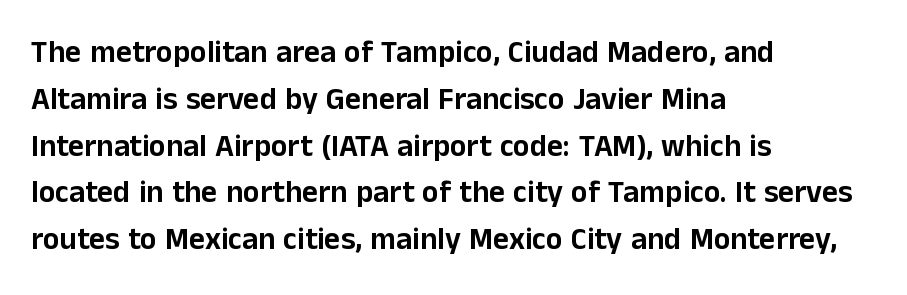
Q: Is the text italic (slanted)? A: No, it is upright.
Q: Is the typeface a serif or a sans-serif typeface? A: Sans-serif.
Q: Is the text underlined? A: No.
Q: How is the paragraph aligned? A: Left-aligned.
Q: Is the spacing between letters normal or unusually wide? A: Normal.
Q: Is the spacing between lines tight, normal or loose? A: Normal.
Q: Width (condensed, normal, or wide)? A: Normal.
Q: Stroke contrast? A: Low.
Q: x-height? A: Medium.
Q: Monospaced? A: No.
